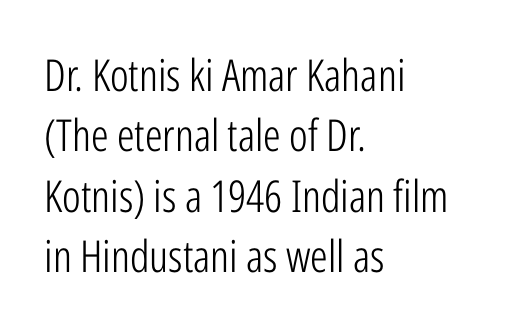
A typesetter would call this zero additional tracking. The lines sit at an ordinary, default distance from one another. These lines were composed using upright roman letters. Examine the stroke ends and you'll find no serifs. Which margin do the lines hug? The left one — the right edge is uneven. A bare baseline throughout the passage.
